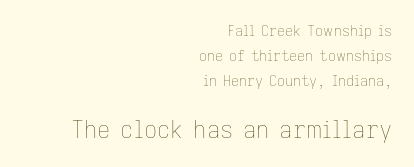
Typeset ragged left — the right edge is the straight one. You get the small type first, then a jump to larger type. You can tell it's not italic because the verticals are truly vertical. Nothing heavy about these letters — not bold at all.
